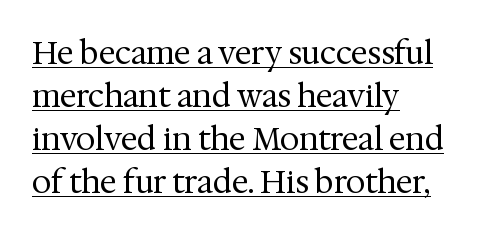
Q: Is the text bold? A: No.
Q: Is the text italic (slanted)? A: No, it is upright.
Q: Is the typeface a serif or a sans-serif typeface? A: Serif.
Q: Is the text underlined? A: Yes.
Q: How is the paragraph aligned? A: Left-aligned.
Q: Is the spacing between letters normal or unusually wide? A: Normal.
Q: Is the spacing between lines tight, normal or loose? A: Normal.
Q: Width (condensed, normal, or wide)? A: Normal.
Q: Stroke contrast? A: Medium.
Q: x-height? A: Medium.
Q: Monospaced? A: No.
